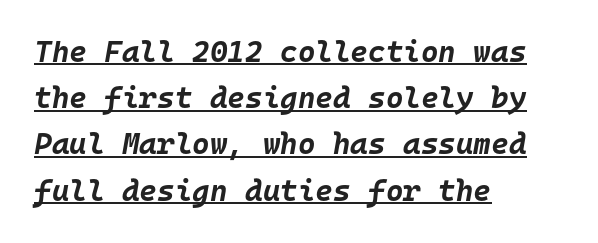
{"italic": "yes", "lean": "right", "slant_degrees": 10, "bold": "yes", "weight": "bold", "width": "normal", "stroke_contrast": "low", "x_height": "large", "monospaced": "yes", "underline": "yes", "align": "left", "line_spacing": "normal", "line_spacing_ratio": 1.54, "letter_spacing": "normal", "letter_spacing_em": 0.0, "glyph_px": 30}
